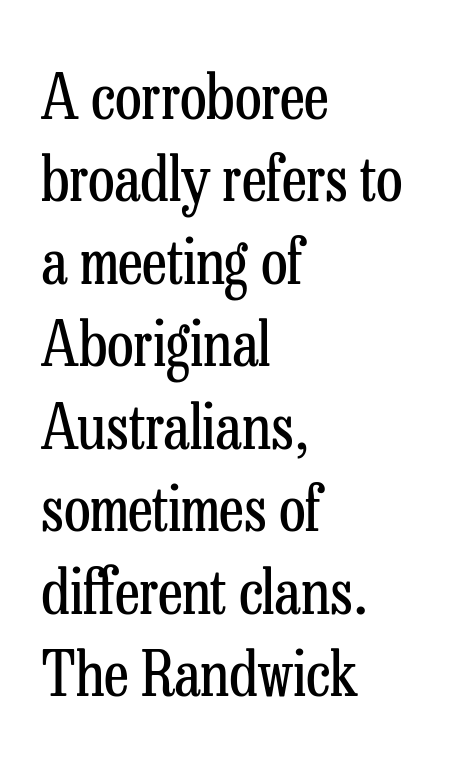
Style check: upright. Stem width sits at or under what a default text font uses. Type without underlining. Short note: letters normally spaced.
